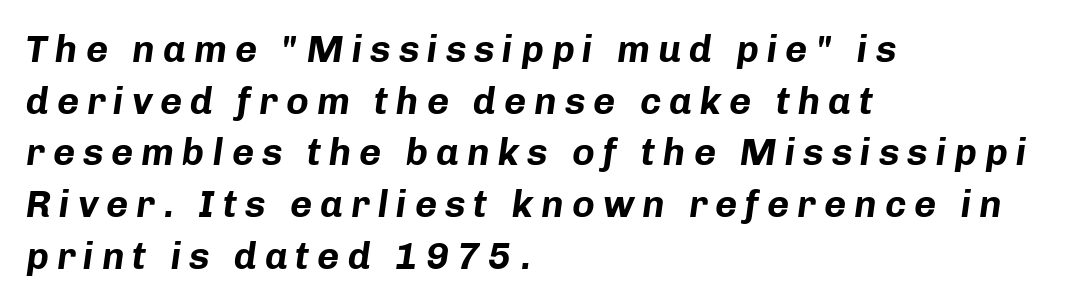
Each word looks stretched out because of the extra space between its letters. These lines carry a lot of weight — the face is fully bold. The glyphs are unaccompanied by any horizontal stroke below them. Regular leading. These lines are rendered in a variable-pitch font.
